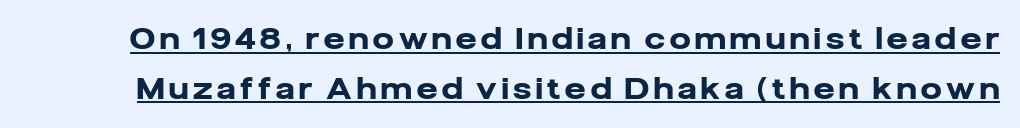
{"serif": "no", "italic": "no", "bold": "yes", "weight": "heavy", "width": "normal", "stroke_contrast": "low", "x_height": "medium", "monospaced": "no", "underline": "yes", "line_spacing_ratio": 1.71, "glyph_px": 29}
